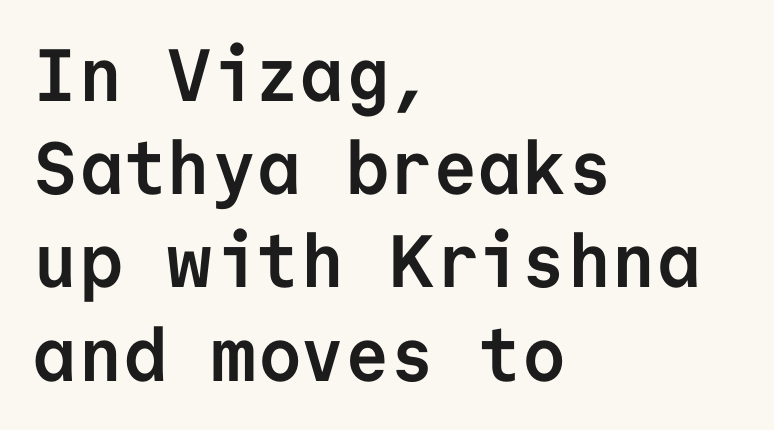
Q: Is the text bold? A: Yes.
Q: Is the text italic (slanted)? A: No, it is upright.
Q: Is the typeface a serif or a sans-serif typeface? A: Sans-serif.
Q: Is the text underlined? A: No.
Q: How is the paragraph aligned? A: Left-aligned.
Q: Is the spacing between letters normal or unusually wide? A: Normal.
Q: Is the spacing between lines tight, normal or loose? A: Normal.
Q: Width (condensed, normal, or wide)? A: Normal.
Q: Stroke contrast? A: Low.
Q: x-height? A: Medium.
Q: Monospaced? A: Yes.
